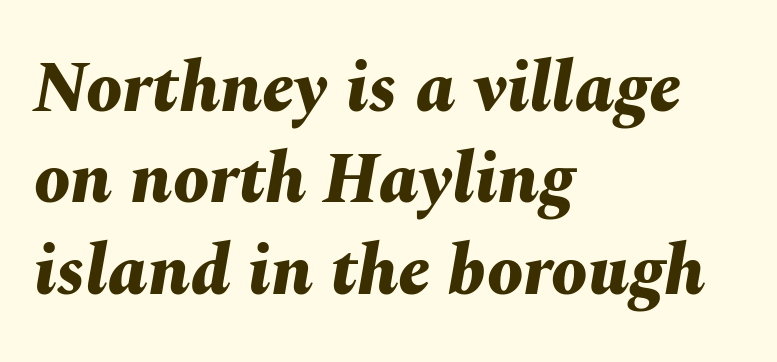
Slant detected: the letters are inclined. Line starts are locked; line ends wander. Character widths vary here, with narrow letters taking less room than wide ones. In terms of weight, the rendering is a true, heavy bold.
